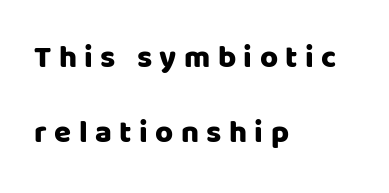
Teacher's note: observe the even left margin — that is flush-left alignment. The face used here is rendered with a markedly widened letterfit. The lettering holds an erect, upright posture throughout. The strip under each line holds only bare page. Compared with typical paragraphs, the rows here are farther apart. Varying glyph widths throughout — classic text-font behaviour.
